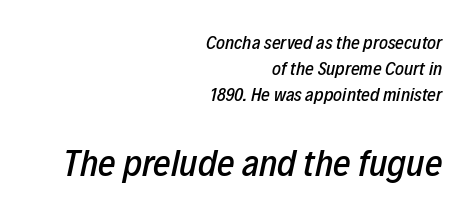
Q: Is the text italic (slanted)? A: Yes, it leans right by about 12 degrees.
Q: Is the text underlined? A: No.
Q: How is the paragraph aligned? A: Right-aligned.
Q: Is the spacing between letters normal or unusually wide? A: Normal.
Q: Is the spacing between lines tight, normal or loose? A: Normal.
Q: Which block of text is set in a larger size, the first (top) or the second (bottom)? A: The second (bottom) one.
Q: Width (condensed, normal, or wide)? A: Condensed.
Q: Stroke contrast? A: Low.
Q: x-height? A: Medium.
Q: Monospaced? A: No.
